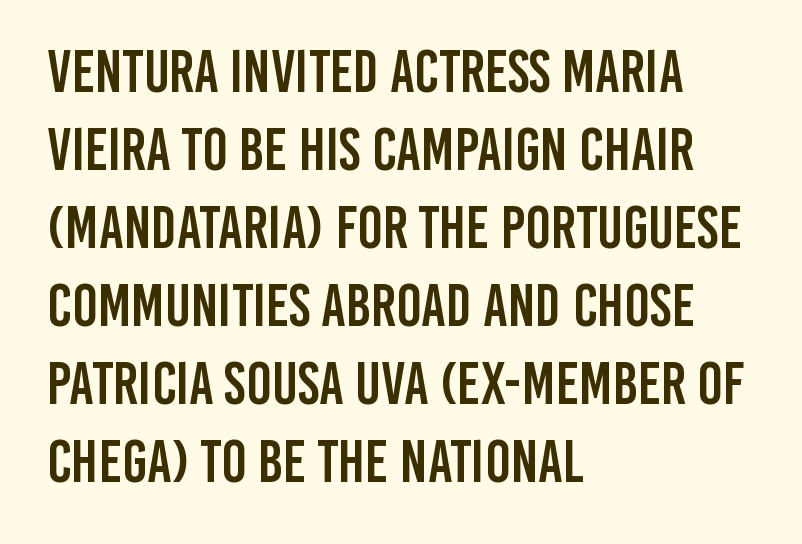
Honestly, the letter spacing is just normal — you wouldn't notice it. The rendering uses natural spacing where letterforms have individual widths. The letters stand upright; this is a roman face. Grotesque or geometric, the face here clearly has no serifs. These lines stack with their left ends in a neat column. Anything drawn beneath the words? Only blank space.
